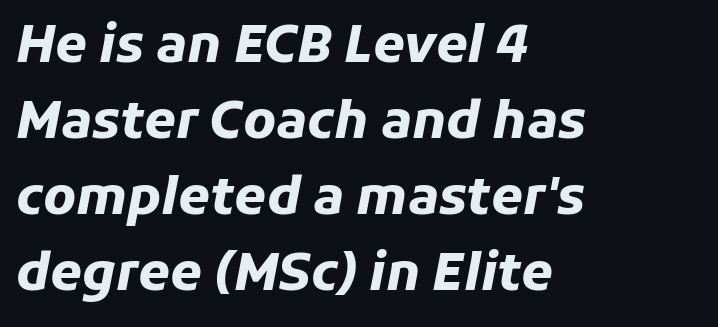
The image shows 51 px heavy type, italic (leaning right); set left-aligned, normal line spacing (1.49x), normal letter spacing, not underlined; low stroke contrast and a medium x-height.
